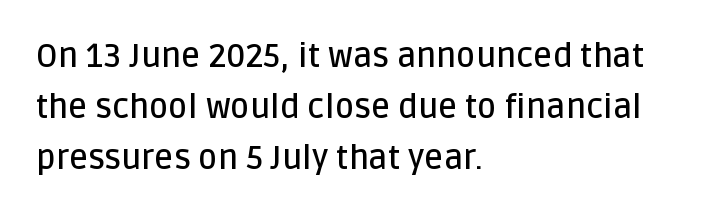
Q: Is the text bold? A: Semi-bold.
Q: Is the text italic (slanted)? A: No, it is upright.
Q: Is the typeface a serif or a sans-serif typeface? A: Sans-serif.
Q: Is the text underlined? A: No.
Q: How is the paragraph aligned? A: Left-aligned.
Q: Is the spacing between letters normal or unusually wide? A: Normal.
Q: Is the spacing between lines tight, normal or loose? A: Normal.
Q: Width (condensed, normal, or wide)? A: Normal.
Q: Stroke contrast? A: Low.
Q: x-height? A: Large.
Q: Monospaced? A: No.
